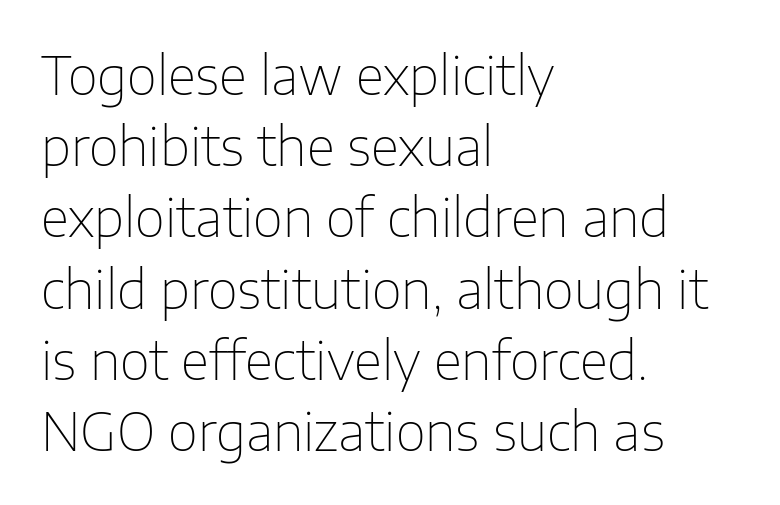
{"serif": "no", "italic": "no", "bold": "no", "weight": "thin", "width": "normal", "stroke_contrast": "low", "x_height": "medium", "monospaced": "no", "underline": "no", "align": "left", "line_spacing": "normal", "line_spacing_ratio": 1.37, "letter_spacing": "normal", "letter_spacing_em": 0.0, "glyph_px": 52}
